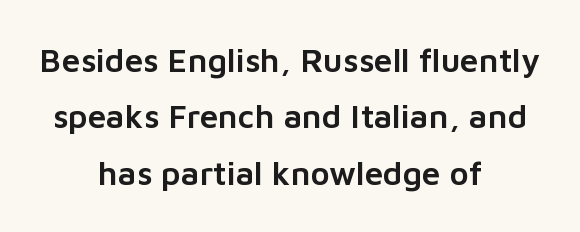
{"serif": "no", "italic": "no", "width": "normal", "stroke_contrast": "low", "x_height": "medium", "monospaced": "no", "underline": "no", "align": "center", "line_spacing_ratio": 1.71, "letter_spacing": "normal", "letter_spacing_em": 0.0, "glyph_px": 33}
